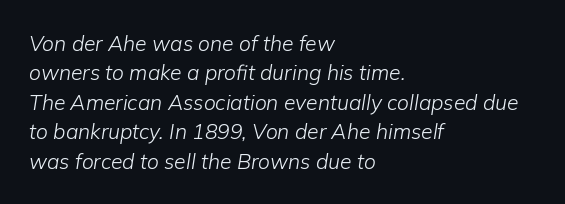
Q: Is the text bold? A: No.
Q: Is the text italic (slanted)? A: Yes, it leans right by about 9 degrees.
Q: Is the text underlined? A: No.
Q: How is the paragraph aligned? A: Left-aligned.
Q: Is the spacing between letters normal or unusually wide? A: Normal.
Q: Is the spacing between lines tight, normal or loose? A: Normal.
